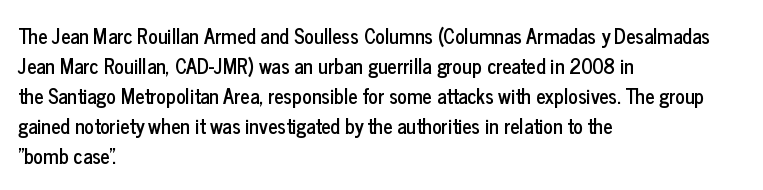
The passage shown has conventional tracking throughout. Is there much room between lines? A standard amount, neither cramped nor airy. This is the regular roman posture of the typeface. Plain, unruled lines of type. Typeset ragged right — the left edge is the straight one.
